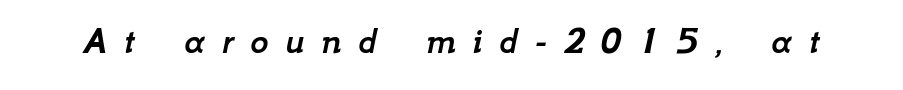
Slant detected: the letters are inclined. Between one letter and the next there's a generous, obvious gap. The passage shown is not underscored anywhere. The rendering uses natural spacing where letterforms have individual widths.
